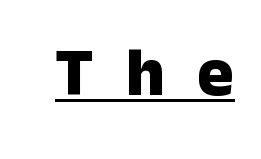
Summary of weight: heavy, a full bold. The typeface chosen for these lines omits serifs. Posture: vertical. This is underlined copy, the kind a proofreader might mark for attention.
